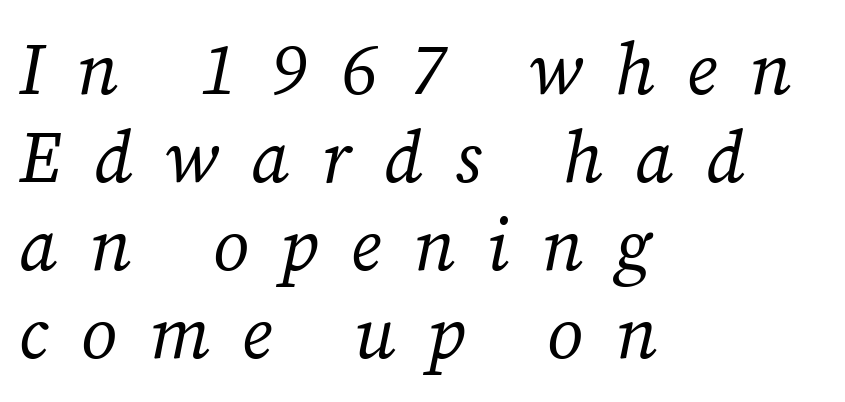
Do the characters align in a grid? No, the font is proportional. The tracking jumps out immediately: characters are airy and widely separated. The letters look calm and open, with moderate or lighter stems. The lettering tilts uniformly, giving the passage an italic look.
